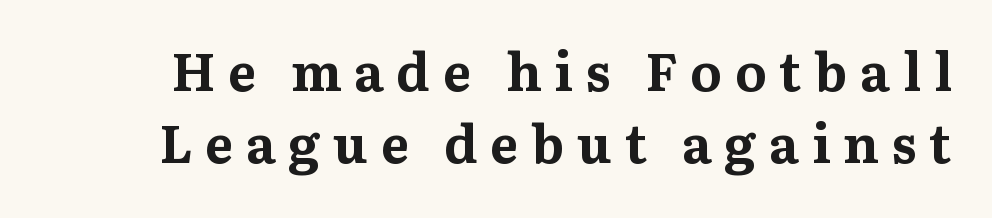
{"serif": "yes", "italic": "no", "bold": "yes", "weight": "bold", "width": "normal", "stroke_contrast": "medium", "x_height": "medium", "monospaced": "no", "underline": "no", "line_spacing": "normal", "line_spacing_ratio": 1.36, "letter_spacing": "wide", "letter_spacing_em": 0.24, "glyph_px": 53}
